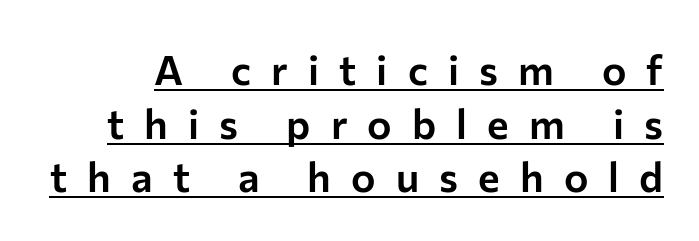
Q: Is the text italic (slanted)? A: No, it is upright.
Q: Is the typeface a serif or a sans-serif typeface? A: Sans-serif.
Q: Is the text underlined? A: Yes.
Q: Is the spacing between letters normal or unusually wide? A: Unusually wide.
Q: Is the spacing between lines tight, normal or loose? A: Normal.
Q: Width (condensed, normal, or wide)? A: Normal.
Q: Stroke contrast? A: Low.
Q: x-height? A: Medium.
Q: Monospaced? A: No.
